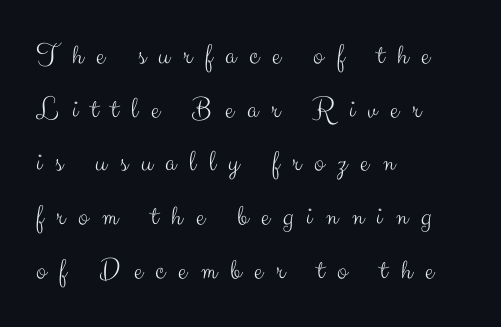
{"serif": "no", "bold": "no", "weight": "light", "width": "normal", "stroke_contrast": "medium", "x_height": "small", "monospaced": "no", "underline": "no", "align": "left", "line_spacing_ratio": 1.79, "letter_spacing": "wide", "letter_spacing_em": 0.44, "glyph_px": 30}
